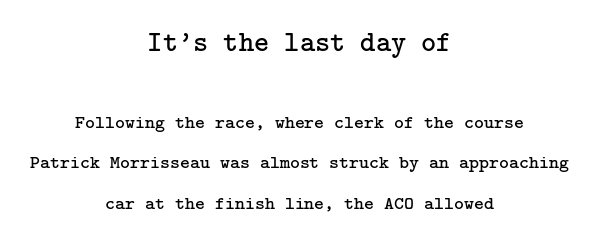
The image shows 29 px regular-weight serif type, upright; set centered, loose line spacing (2.11x), normal letter spacing, not underlined; the first (top) block is 1.53x larger; low stroke contrast and a medium x-height.
